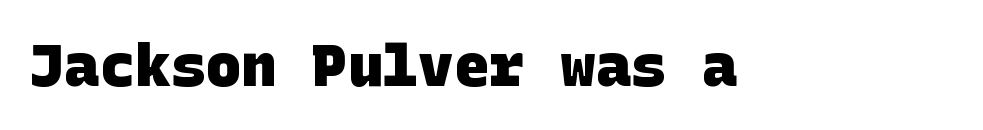
The image shows 59 px heavy sans-serif type; set normal letter spacing, not underlined; low stroke contrast and a large x-height.
